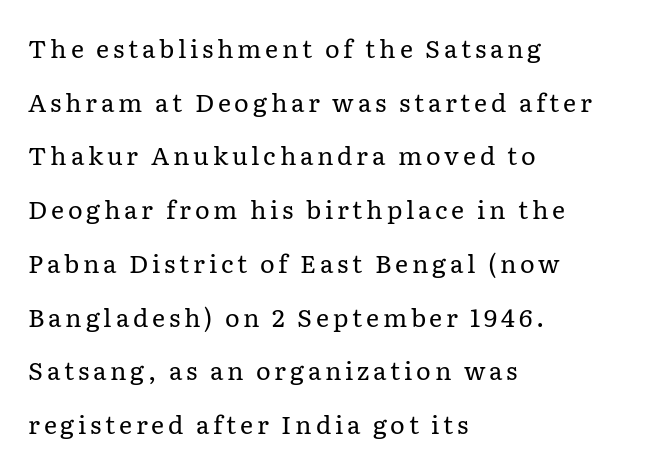
The image shows 25 px text type, upright; set left-aligned, loose line spacing (2.15x), not underlined.
